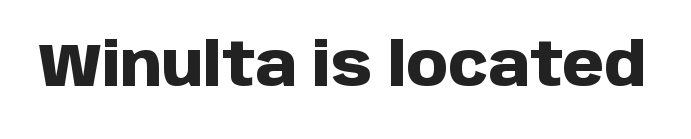
The image shows 60 px heavy sans-serif type, upright; set normal letter spacing, not underlined; low stroke contrast and a large x-height.
